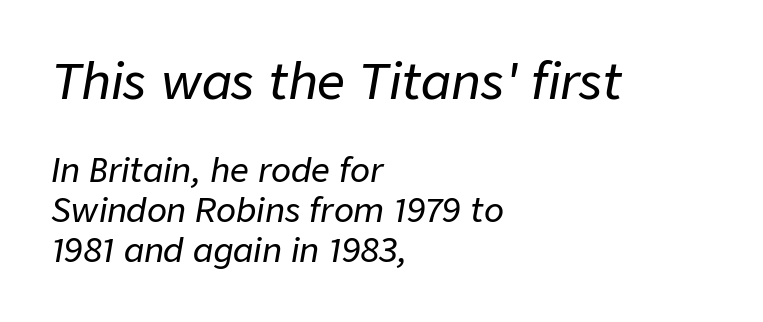
Q: Is the text italic (slanted)? A: Yes, it leans right by about 9 degrees.
Q: Is the text underlined? A: No.
Q: How is the paragraph aligned? A: Left-aligned.
Q: Is the spacing between letters normal or unusually wide? A: Normal.
Q: Which block of text is set in a larger size, the first (top) or the second (bottom)? A: The first (top) one.
Q: Width (condensed, normal, or wide)? A: Normal.
Q: Stroke contrast? A: Low.
Q: x-height? A: Medium.
Q: Monospaced? A: No.
